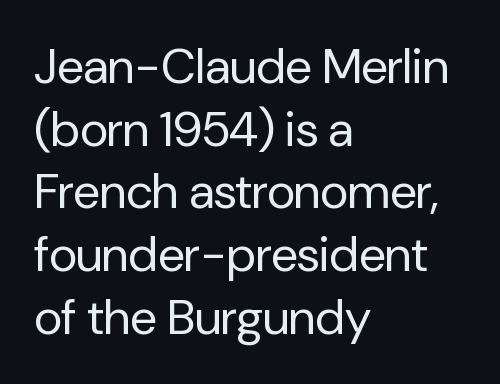
The image shows 49 px regular-weight sans-serif type, upright; set left-aligned, normal line spacing (1.28x), normal letter spacing, not underlined; low stroke contrast and a medium x-height.
